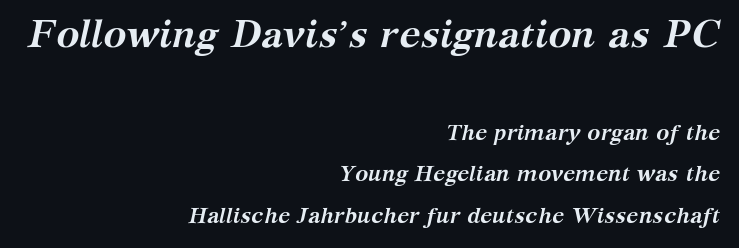
The image shows 39 px semibold serif type, italic (leaning right); set right-aligned, line spacing 1.89x, normal letter spacing, not underlined; the first (top) block is 1.77x larger; medium stroke contrast and a medium x-height.
